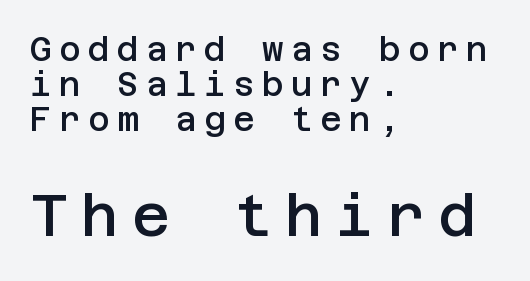
Every letter is mildly thick-stroked: semibold rather than bold. The designer gave the closing block more size than the opening block. Teacher's note: observe the even left margin — that is flush-left alignment. The rendering inserts visible extra space after every character. Vertically, the passage feels compressed, each row crowding the next. What kind of face is this? One without serifs — a sans.
